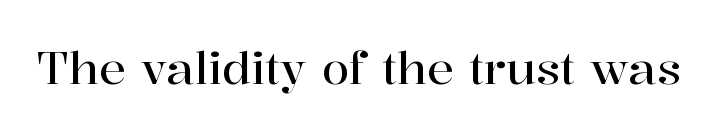
{"serif": "yes", "italic": "no", "width": "normal", "stroke_contrast": "high", "x_height": "medium", "monospaced": "no", "underline": "no", "letter_spacing": "normal", "letter_spacing_em": 0.0, "glyph_px": 45}
